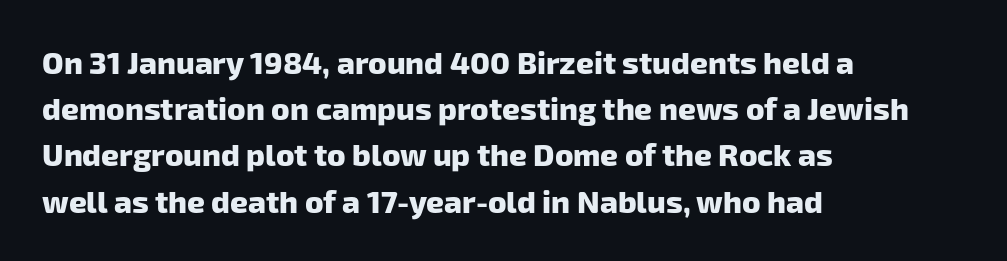
Q: Is the text bold? A: Yes.
Q: Is the typeface a serif or a sans-serif typeface? A: Sans-serif.
Q: Is the text underlined? A: No.
Q: How is the paragraph aligned? A: Left-aligned.
Q: Is the spacing between letters normal or unusually wide? A: Normal.
Q: Is the spacing between lines tight, normal or loose? A: Normal.
Q: Width (condensed, normal, or wide)? A: Normal.
Q: Stroke contrast? A: Low.
Q: x-height? A: Medium.
Q: Monospaced? A: No.
